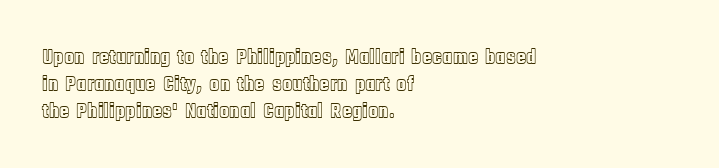
{"italic": "no", "underline": "no", "align": "left", "line_spacing": "normal", "line_spacing_ratio": 1.29, "letter_spacing": "normal", "letter_spacing_em": 0.0, "glyph_px": 21}
